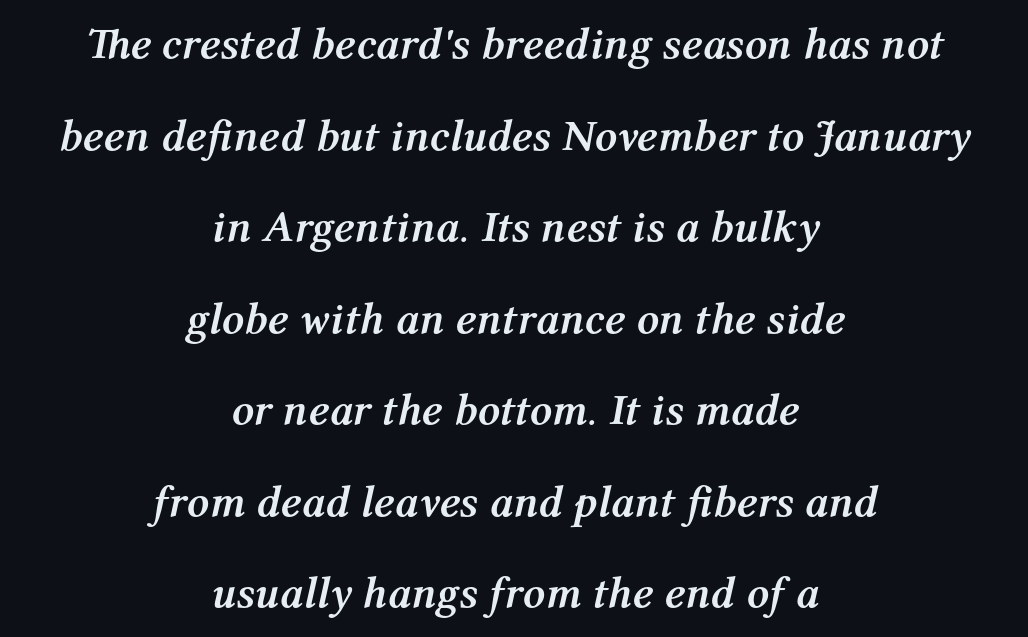
{"italic": "yes", "lean": "right", "slant_degrees": 12, "bold": "yes", "weight": "semibold", "width": "normal", "stroke_contrast": "medium", "x_height": "medium", "monospaced": "no", "underline": "no", "align": "center", "line_spacing": "loose", "line_spacing_ratio": 2.08, "letter_spacing": "normal", "letter_spacing_em": 0.0, "glyph_px": 44}
